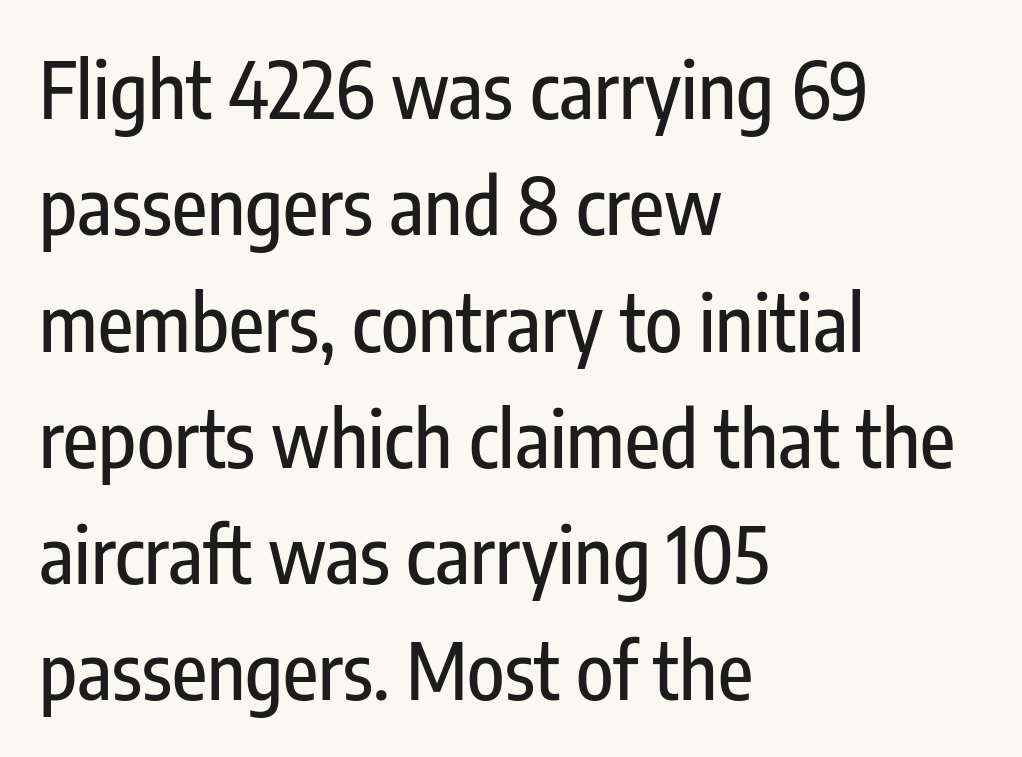
These lines keep a tight, regular rhythm from letter to letter. The block of text has a typical density, with ordinary space between rows. The font's upright variant was chosen for this text. These lines are set flush left with a ragged right edge. You can tell from the bare stems that sans-serif type was used.
